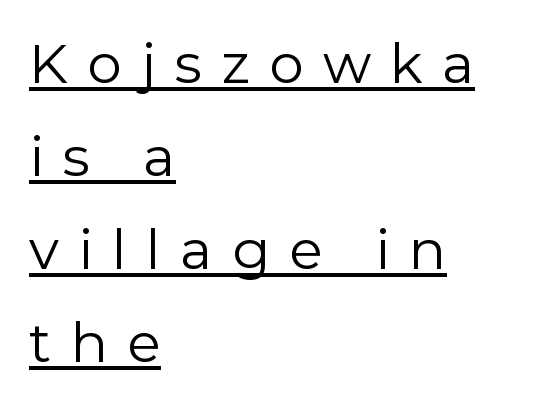
{"serif": "no", "italic": "no", "bold": "no", "weight": "regular", "width": "normal", "stroke_contrast": "low", "x_height": "medium", "monospaced": "no", "underline": "yes", "align": "left", "line_spacing": "normal", "line_spacing_ratio": 1.69, "letter_spacing": "wide", "letter_spacing_em": 0.35, "glyph_px": 55}
